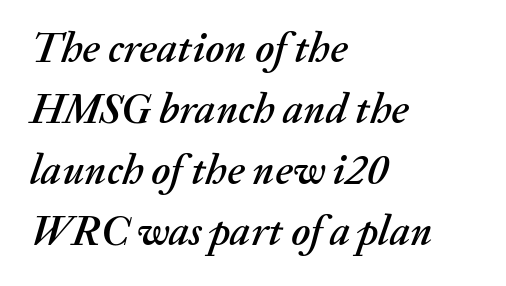
The image shows 42 px text type, italic (leaning right); set left-aligned, normal line spacing (1.45x), normal letter spacing, not underlined; medium stroke contrast and a medium x-height.
